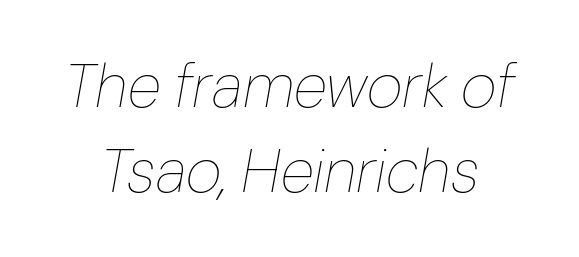
Q: Is the text bold? A: No.
Q: Is the text italic (slanted)? A: Yes, it leans right by about 10 degrees.
Q: Is the text underlined? A: No.
Q: Is the spacing between letters normal or unusually wide? A: Normal.
Q: Is the spacing between lines tight, normal or loose? A: Normal.
Q: Width (condensed, normal, or wide)? A: Normal.
Q: Stroke contrast? A: Low.
Q: x-height? A: Medium.
Q: Monospaced? A: No.
